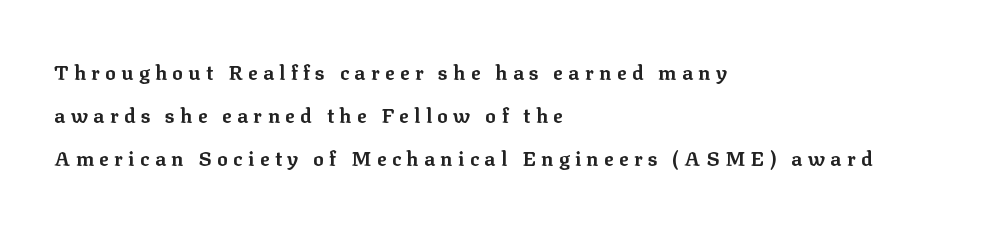
Q: Is the text bold? A: Yes.
Q: Is the text italic (slanted)? A: No, it is upright.
Q: Is the text underlined? A: No.
Q: How is the paragraph aligned? A: Left-aligned.
Q: Is the spacing between letters normal or unusually wide? A: Unusually wide.
Q: Is the spacing between lines tight, normal or loose? A: Loose.
